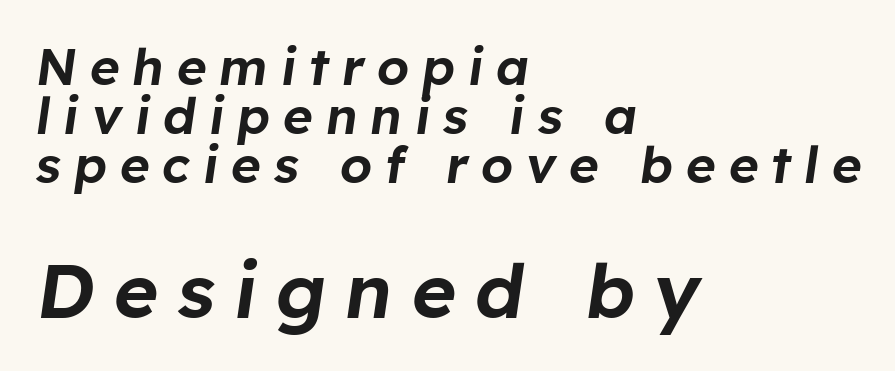
The image shows 76 px text type, italic (leaning right); set left-aligned, tight line spacing (0.96x), unusually wide letter spacing (+0.25 em), not underlined; the second (bottom) block is 1.49x larger; low stroke contrast and a medium x-height.
